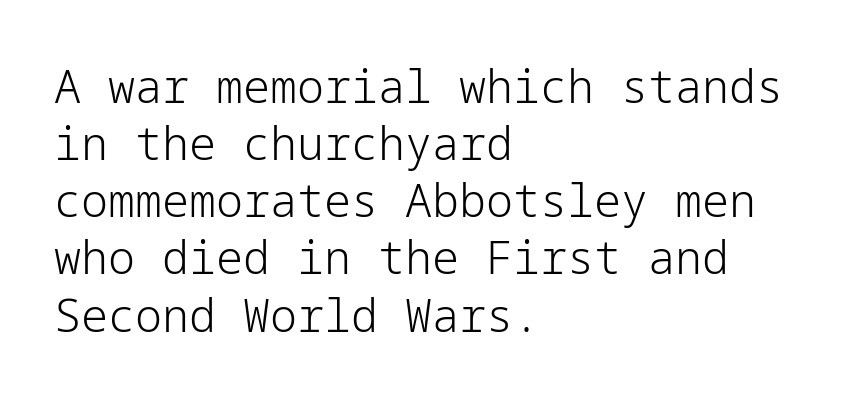
{"serif": "no", "italic": "no", "bold": "no", "weight": "light", "width": "normal", "stroke_contrast": "low", "x_height": "medium", "underline": "no", "align": "left", "line_spacing": "normal", "line_spacing_ratio": 1.27, "letter_spacing": "normal", "letter_spacing_em": 0.0, "glyph_px": 45}
